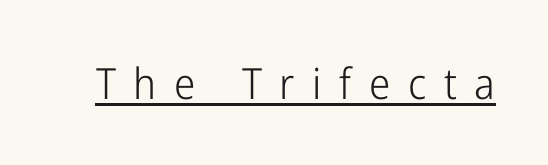
{"serif": "no", "italic": "no", "bold": "no", "weight": "light", "width": "condensed", "stroke_contrast": "low", "x_height": "medium", "monospaced": "no", "underline": "yes", "letter_spacing": "wide", "letter_spacing_em": 0.41, "glyph_px": 43}
